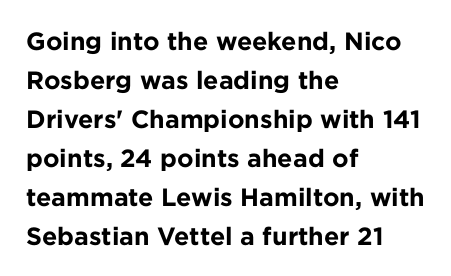
Vertical strokes here are truly vertical. In terms of letterspacing, this is plain default setting. This block has exactly the height ordinary leading produces. Pretty heavy lettering here — definitely bold.
